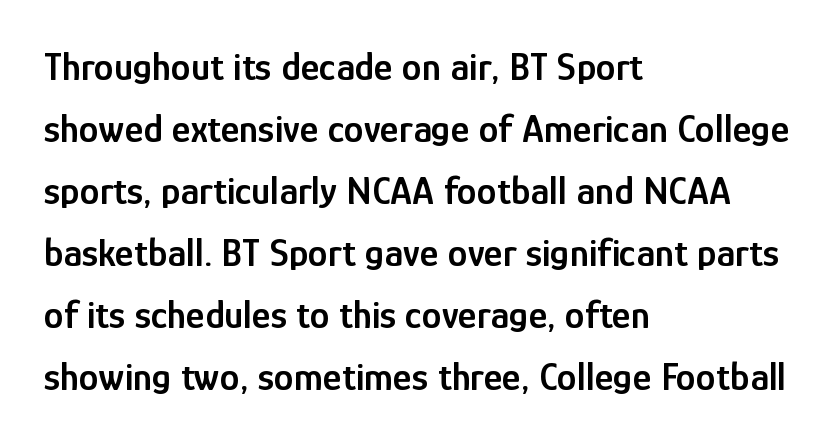
{"serif": "no", "italic": "no", "bold": "semi", "weight": "semibold", "width": "condensed", "stroke_contrast": "low", "x_height": "medium", "monospaced": "no", "underline": "no", "align": "left", "line_spacing": "normal", "line_spacing_ratio": 1.55, "letter_spacing": "normal", "letter_spacing_em": 0.0, "glyph_px": 40}
